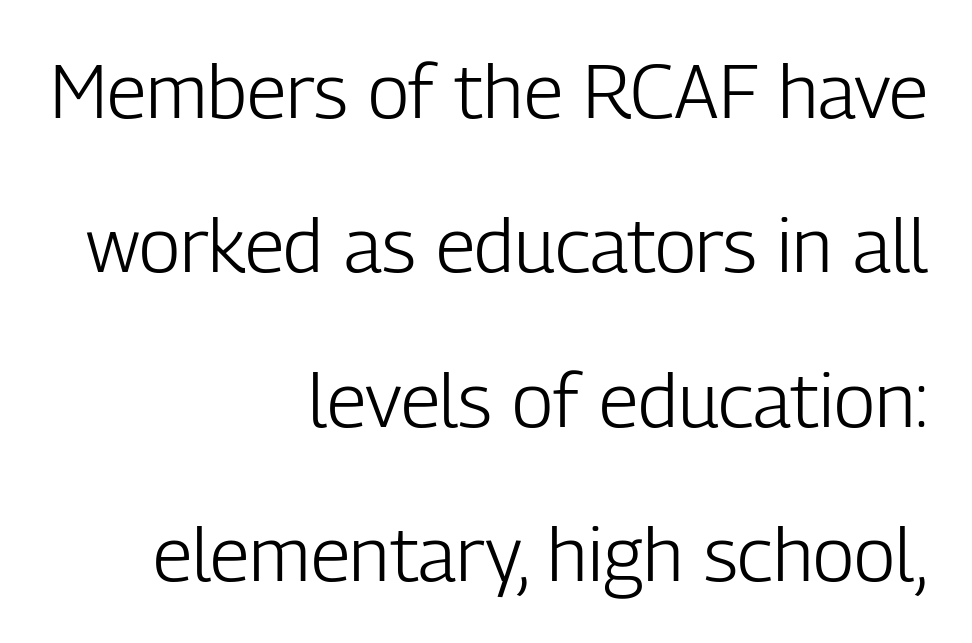
Italic? Not at all — the glyphs are vertical. Quick note: interline space is abundant. Tracking value appears to be zero — textbook default spacing. The area under the type is left untouched. Varying glyph widths throughout — classic text-font behaviour. The lines are quadded right.
